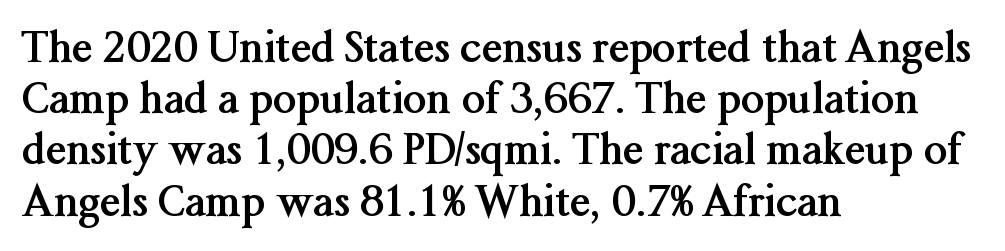
{"serif": "yes", "italic": "no", "bold": "yes", "weight": "semibold", "width": "normal", "stroke_contrast": "medium", "x_height": "medium", "monospaced": "no", "underline": "no", "align": "left", "line_spacing_ratio": 1.22, "letter_spacing": "normal", "letter_spacing_em": 0.0, "glyph_px": 42}
